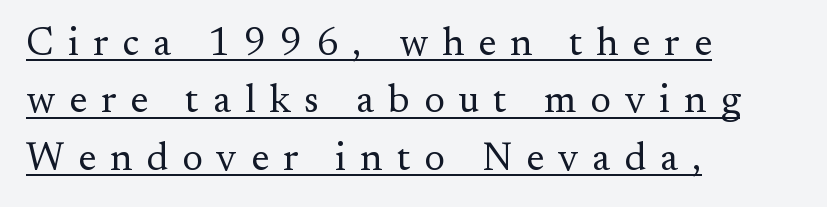
{"serif": "yes", "italic": "no", "bold": "no", "weight": "regular", "width": "normal", "stroke_contrast": "medium", "x_height": "small", "monospaced": "no", "underline": "yes", "align": "left", "line_spacing": "normal", "line_spacing_ratio": 1.47, "letter_spacing": "wide", "letter_spacing_em": 0.36, "glyph_px": 39}
